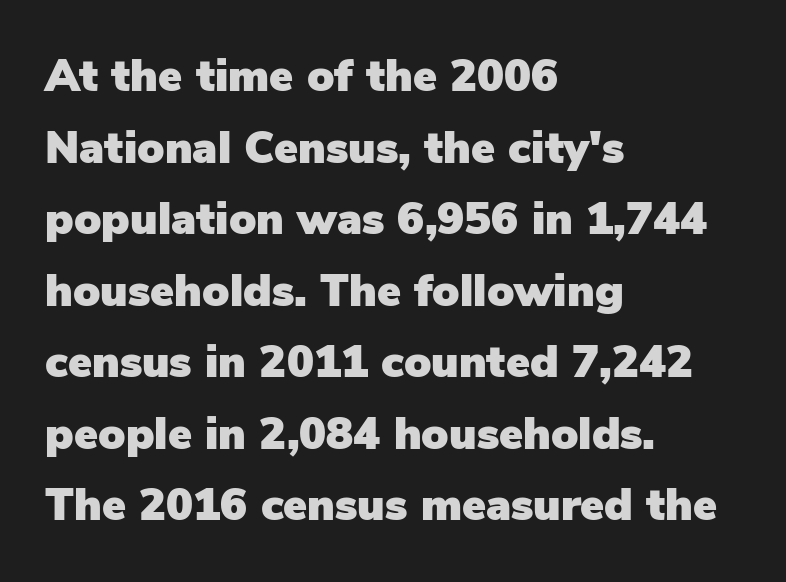
Compared with typical body copy, the letter spacing here is the same. Posture: upright roman. What kind of face is this? One without serifs — a sans. Regular leading. Caption: multi-line text, flush left, ragged right. Nobody drew a line under any word here.
